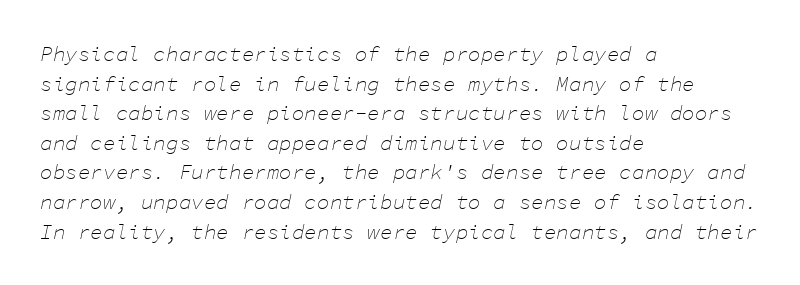
Honestly, the row spacing looks completely unremarkable. The lines are quadded left. These lines keep a tight, regular rhythm from letter to letter. Descenders are the only things crossing below the line. This is oblique type, the kind used for emphasis or titles.
